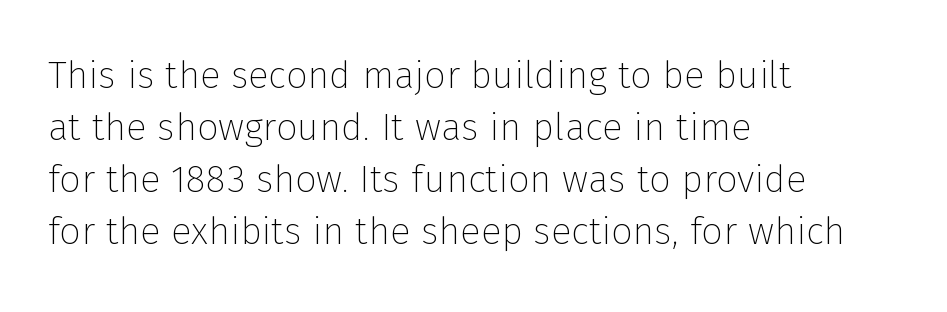
The image shows 38 px thin sans-serif type, upright; set left-aligned, normal line spacing (1.37x), normal letter spacing, not underlined; low stroke contrast and a medium x-height.
